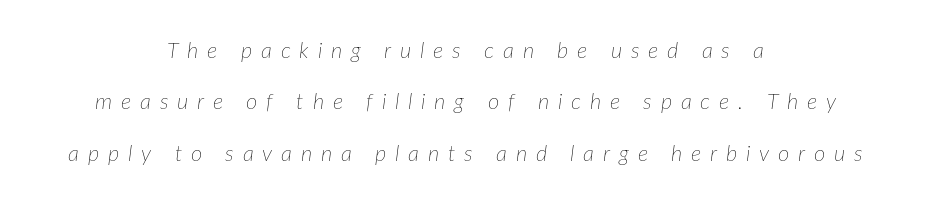
Weight: in the light-to-regular range. This sample uses expanded letter spacing, leaving extra air between glyphs. A student would call this center alignment; a typographer would say set centered. Clear beneath every line of the passage.
